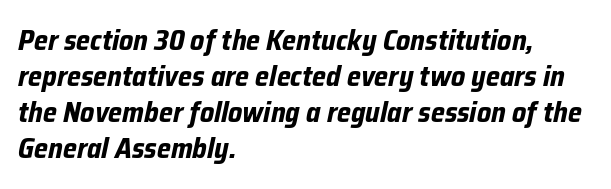
{"italic": "yes", "lean": "right", "slant_degrees": 12, "bold": "yes", "weight": "bold", "width": "normal", "stroke_contrast": "low", "x_height": "medium", "monospaced": "no", "underline": "no", "align": "left", "line_spacing": "normal", "line_spacing_ratio": 1.28, "letter_spacing": "normal", "letter_spacing_em": 0.0, "glyph_px": 28}
